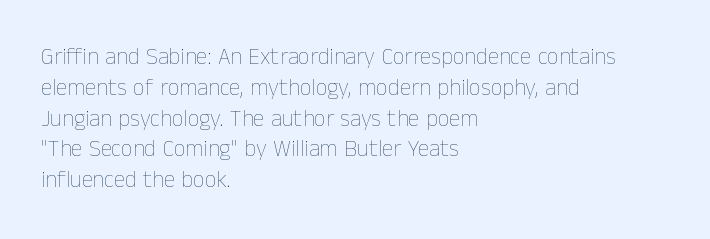
Q: Is the text bold? A: No.
Q: Is the text italic (slanted)? A: No, it is upright.
Q: Is the text underlined? A: No.
Q: How is the paragraph aligned? A: Left-aligned.
Q: Is the spacing between letters normal or unusually wide? A: Normal.
Q: Is the spacing between lines tight, normal or loose? A: Normal.
